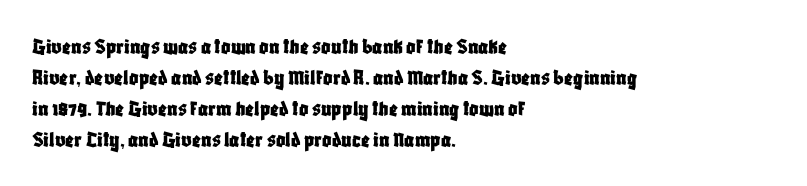
{"italic": "no", "underline": "no", "align": "left", "line_spacing": "normal", "line_spacing_ratio": 1.35, "letter_spacing": "normal", "letter_spacing_em": 0.0, "glyph_px": 23}
